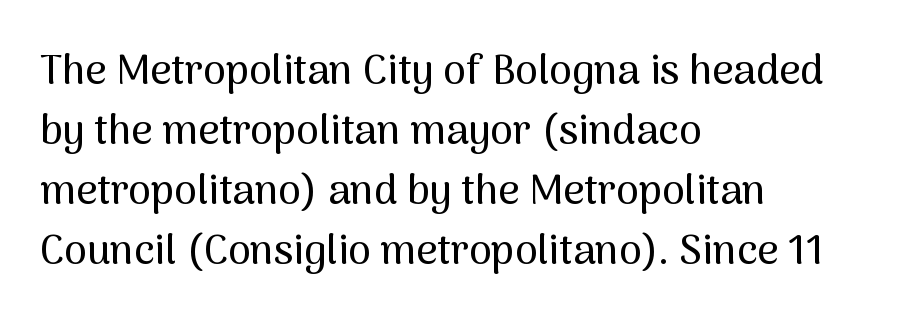
{"serif": "no", "italic": "no", "width": "normal", "stroke_contrast": "medium", "x_height": "medium", "monospaced": "no", "underline": "no", "align": "left", "line_spacing": "normal", "line_spacing_ratio": 1.46, "letter_spacing": "normal", "letter_spacing_em": 0.0, "glyph_px": 41}
